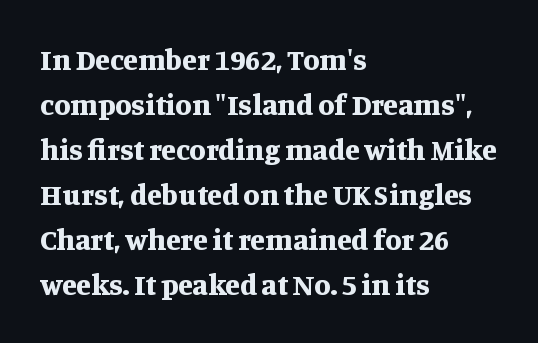
Q: Is the text bold? A: Yes.
Q: Is the text italic (slanted)? A: No, it is upright.
Q: Is the typeface a serif or a sans-serif typeface? A: Serif.
Q: Is the text underlined? A: No.
Q: How is the paragraph aligned? A: Left-aligned.
Q: Is the spacing between letters normal or unusually wide? A: Normal.
Q: Is the spacing between lines tight, normal or loose? A: Normal.
Q: Width (condensed, normal, or wide)? A: Normal.
Q: Stroke contrast? A: Medium.
Q: x-height? A: Large.
Q: Monospaced? A: No.
